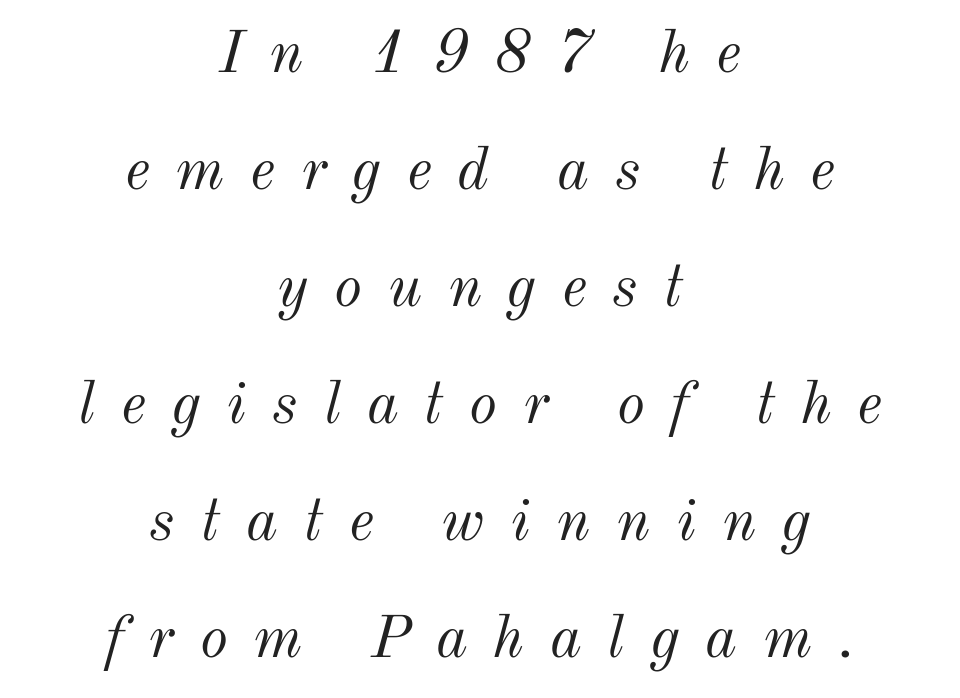
Q: Is the text bold? A: No.
Q: Is the text italic (slanted)? A: Yes, it leans right by about 12 degrees.
Q: Is the text underlined? A: No.
Q: How is the paragraph aligned? A: Centered.
Q: Is the spacing between letters normal or unusually wide? A: Unusually wide.
Q: Is the spacing between lines tight, normal or loose? A: Loose.
Q: Width (condensed, normal, or wide)? A: Normal.
Q: Stroke contrast? A: Medium.
Q: x-height? A: Small.
Q: Monospaced? A: No.
